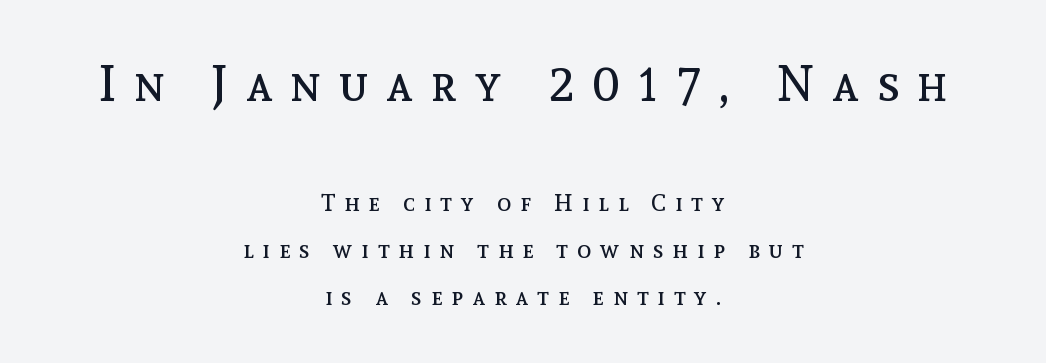
{"italic": "no", "bold": "no", "weight": "regular", "width": "normal", "x_height": "medium", "monospaced": "no", "underline": "no", "align": "center", "line_spacing": "loose", "line_spacing_ratio": 1.97, "letter_spacing": "wide", "letter_spacing_em": 0.37, "larger_block": "first", "size_ratio": 2.04, "glyph_px": 49}
